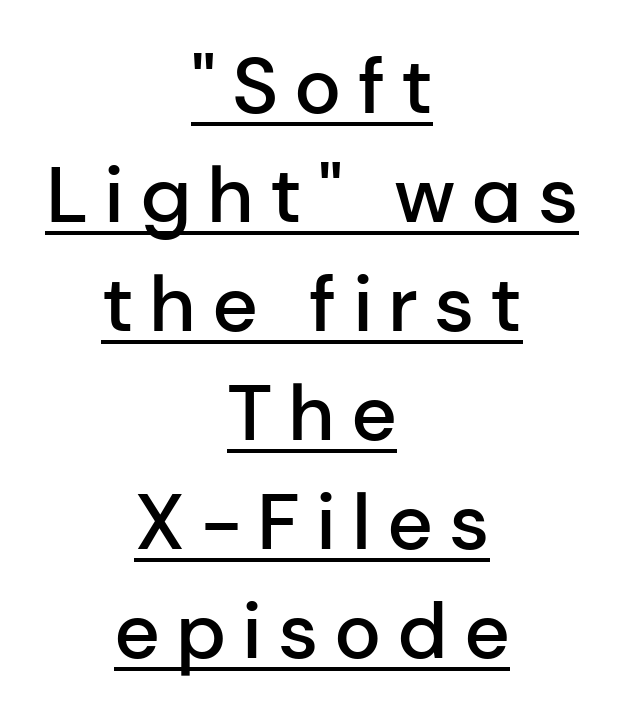
{"serif": "no", "italic": "no", "bold": "semi", "weight": "semibold", "width": "normal", "stroke_contrast": "low", "x_height": "medium", "monospaced": "no", "underline": "yes", "align": "center", "line_spacing": "normal", "line_spacing_ratio": 1.38, "letter_spacing": "wide", "letter_spacing_em": 0.2, "glyph_px": 79}
